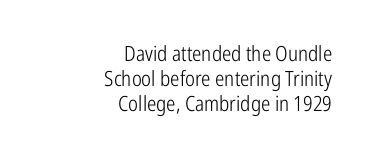
Q: Is the text bold? A: No.
Q: Is the text italic (slanted)? A: No, it is upright.
Q: Is the text underlined? A: No.
Q: How is the paragraph aligned? A: Right-aligned.
Q: Is the spacing between letters normal or unusually wide? A: Normal.
